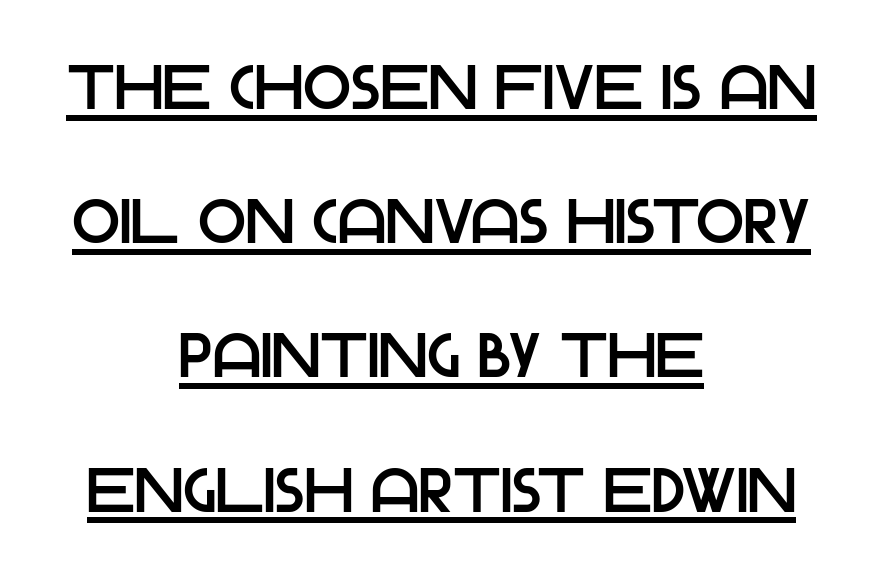
The image shows 63 px sans-serif type, upright; set centered, loose line spacing (2.13x), normal letter spacing, underlined; low stroke contrast and a large x-height.
